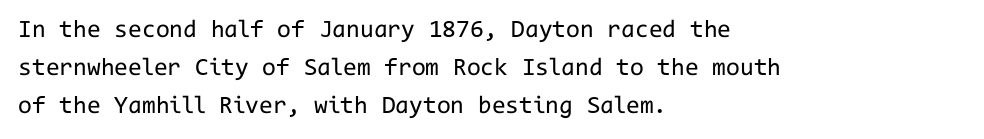
Q: Is the text bold? A: No.
Q: Is the text italic (slanted)? A: No, it is upright.
Q: Is the text underlined? A: No.
Q: How is the paragraph aligned? A: Left-aligned.
Q: Is the spacing between letters normal or unusually wide? A: Normal.
Q: Is the spacing between lines tight, normal or loose? A: Normal.
